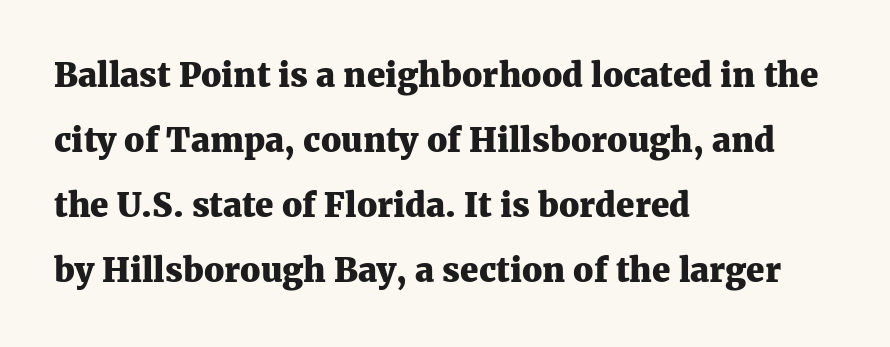
Q: Is the text bold? A: Yes.
Q: Is the text italic (slanted)? A: No, it is upright.
Q: Is the typeface a serif or a sans-serif typeface? A: Serif.
Q: Is the text underlined? A: No.
Q: How is the paragraph aligned? A: Left-aligned.
Q: Is the spacing between letters normal or unusually wide? A: Normal.
Q: Is the spacing between lines tight, normal or loose? A: Loose.
Q: Width (condensed, normal, or wide)? A: Normal.
Q: Stroke contrast? A: Medium.
Q: x-height? A: Medium.
Q: Monospaced? A: No.
